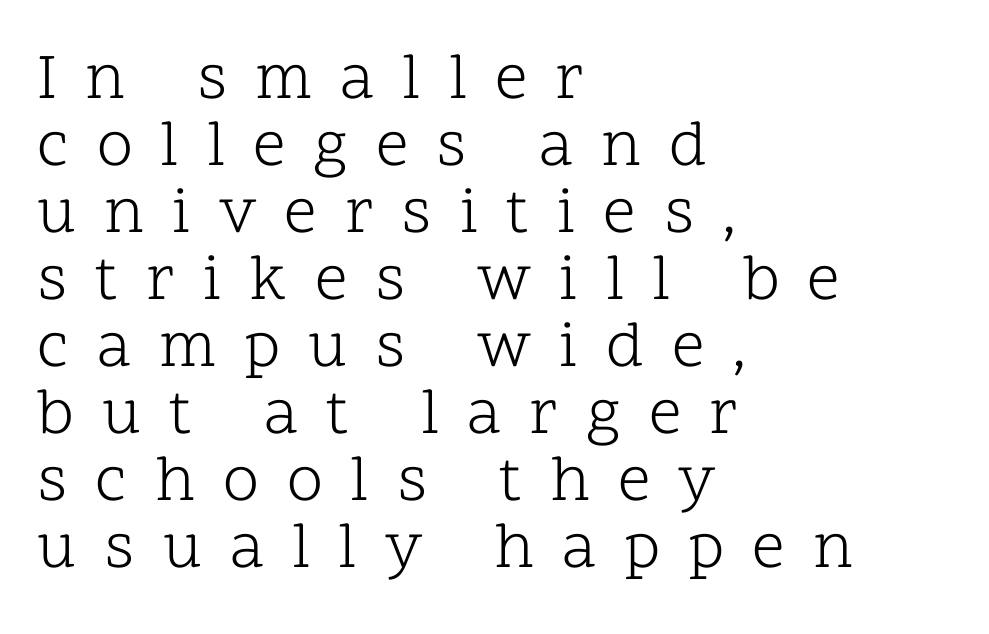
{"serif": "yes", "italic": "no", "bold": "no", "weight": "light", "width": "normal", "stroke_contrast": "low", "x_height": "medium", "monospaced": "no", "underline": "no", "align": "left", "line_spacing": "tight", "line_spacing_ratio": 1.03, "letter_spacing": "wide", "letter_spacing_em": 0.43, "glyph_px": 65}
